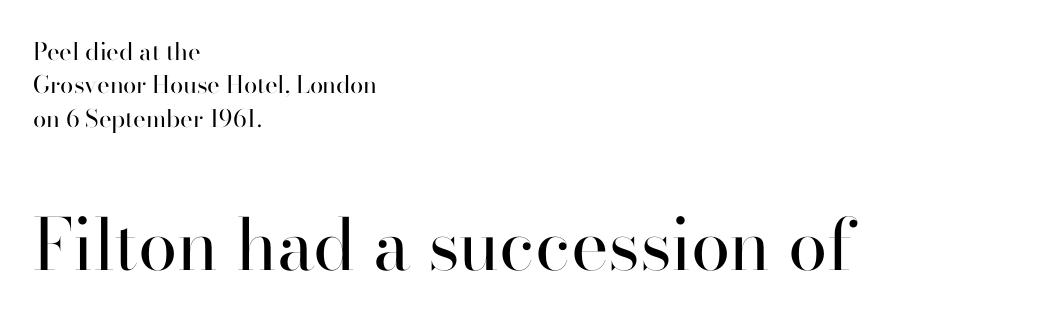
A clean baseline with only descenders dipping below it. Examine the stroke ends and you'll find no serifs. This is not heavy type; no bold has been used. Each letter keeps its own natural width here, so spacing adapts to shape. Quick note: not italic, upright.
